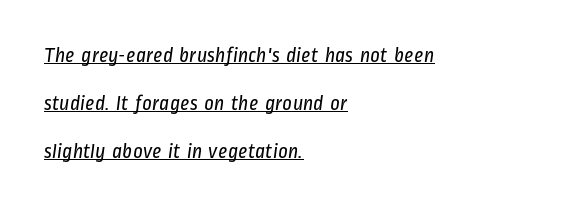
Q: Is the text bold? A: No.
Q: Is the text underlined? A: Yes.
Q: How is the paragraph aligned? A: Left-aligned.
Q: Is the spacing between letters normal or unusually wide? A: Normal.
Q: Is the spacing between lines tight, normal or loose? A: Loose.
